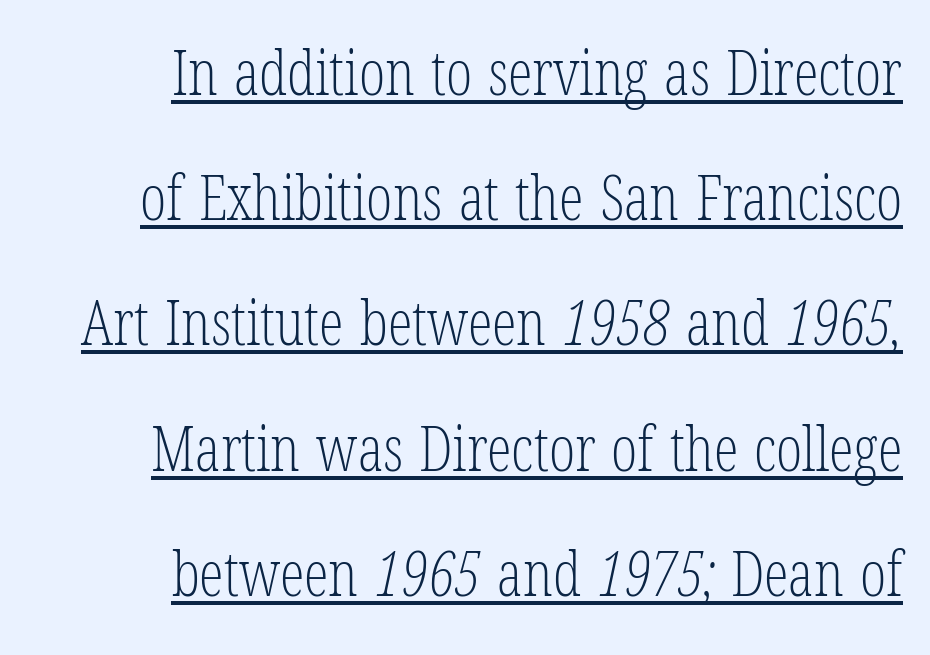
Q: Is the text bold? A: No.
Q: Is the typeface a serif or a sans-serif typeface? A: Serif.
Q: Is the text underlined? A: Yes.
Q: How is the paragraph aligned? A: Right-aligned.
Q: Is the spacing between letters normal or unusually wide? A: Normal.
Q: Is the spacing between lines tight, normal or loose? A: Loose.
Q: Width (condensed, normal, or wide)? A: Condensed.
Q: Stroke contrast? A: Low.
Q: x-height? A: Medium.
Q: Monospaced? A: No.
